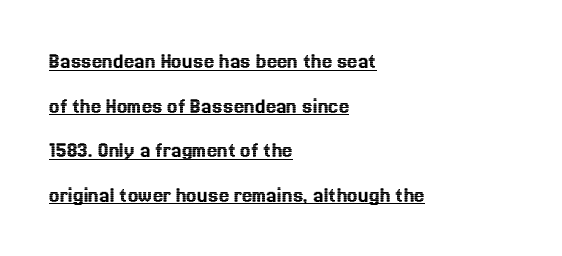
The image shows 23 px text type, upright; set left-aligned, loose line spacing (1.94x), normal letter spacing, underlined.
